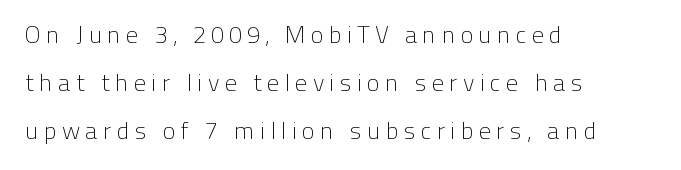
Just letters on the line, the space beneath them empty. You could fit nearly another row in the gap between these rows. Is the stroke heavy? The answer is a plain regular-or-lighter. In terms of letterspacing, this is a distinctly airy, spread setting. Notice how the stems are strictly vertical — no italics here.
